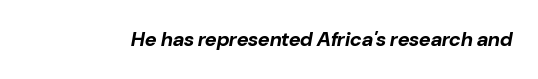
Nobody touched the tracking dial on this one. Bare-footed words on every line. The lettering tilts uniformly, giving the passage an italic look. These lines carry a lot of weight — the face is fully bold.
